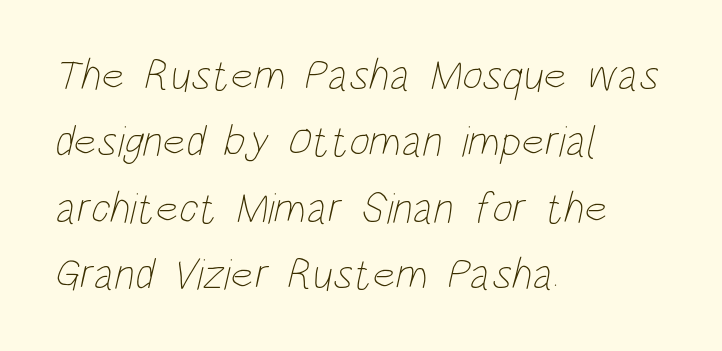
Q: Is the text bold? A: No.
Q: Is the text underlined? A: No.
Q: How is the paragraph aligned? A: Left-aligned.
Q: Is the spacing between letters normal or unusually wide? A: Normal.
Q: Is the spacing between lines tight, normal or loose? A: Normal.
Q: Width (condensed, normal, or wide)? A: Condensed.
Q: Stroke contrast? A: Low.
Q: x-height? A: Large.
Q: Monospaced? A: No.
